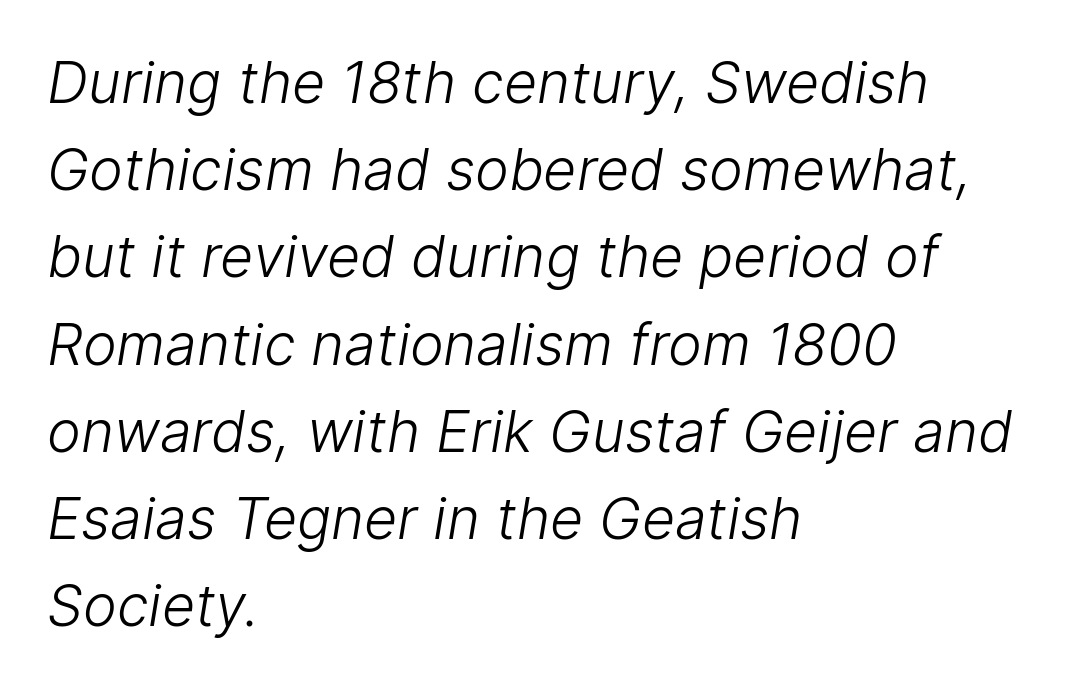
The face used here is a sans, in the tradition of grotesques and geometrics. Looks like regular typesetting: each glyph gets only the width it needs. This block has exactly the height ordinary leading produces. A quiet, ordinary-to-light weight characterises the typeface.
